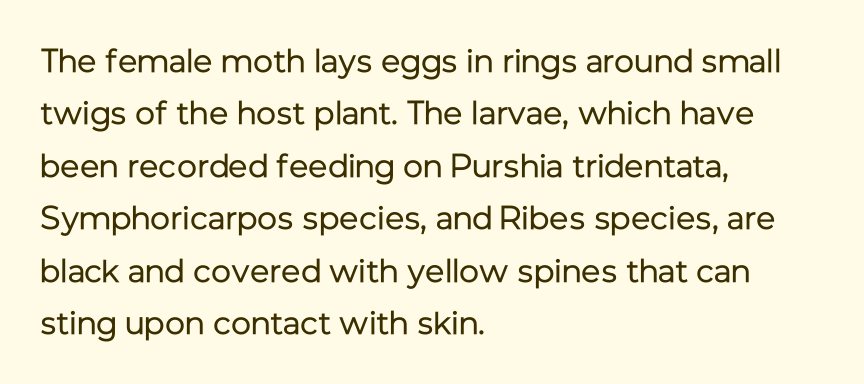
Q: Is the text bold? A: No.
Q: Is the text italic (slanted)? A: No, it is upright.
Q: Is the typeface a serif or a sans-serif typeface? A: Sans-serif.
Q: Is the text underlined? A: No.
Q: How is the paragraph aligned? A: Left-aligned.
Q: Is the spacing between letters normal or unusually wide? A: Normal.
Q: Is the spacing between lines tight, normal or loose? A: Normal.
Q: Width (condensed, normal, or wide)? A: Normal.
Q: Stroke contrast? A: Low.
Q: x-height? A: Medium.
Q: Monospaced? A: No.
